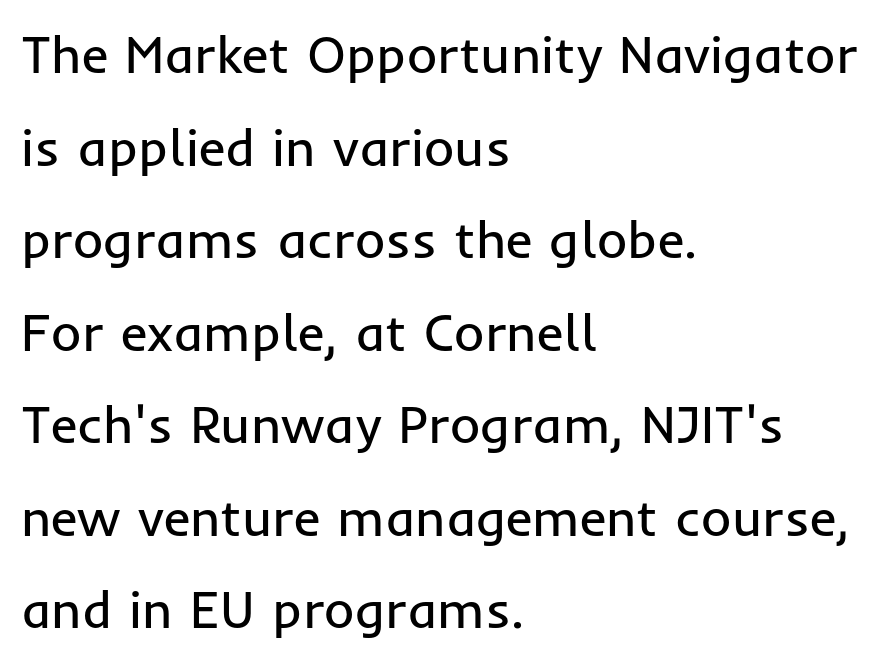
Line beginnings align vertically; line endings do not. The letters carry no serifs — their stems end cleanly without finishing strokes. No extra tracking has been applied to these lines. These lines are rendered in a variable-pitch font.
